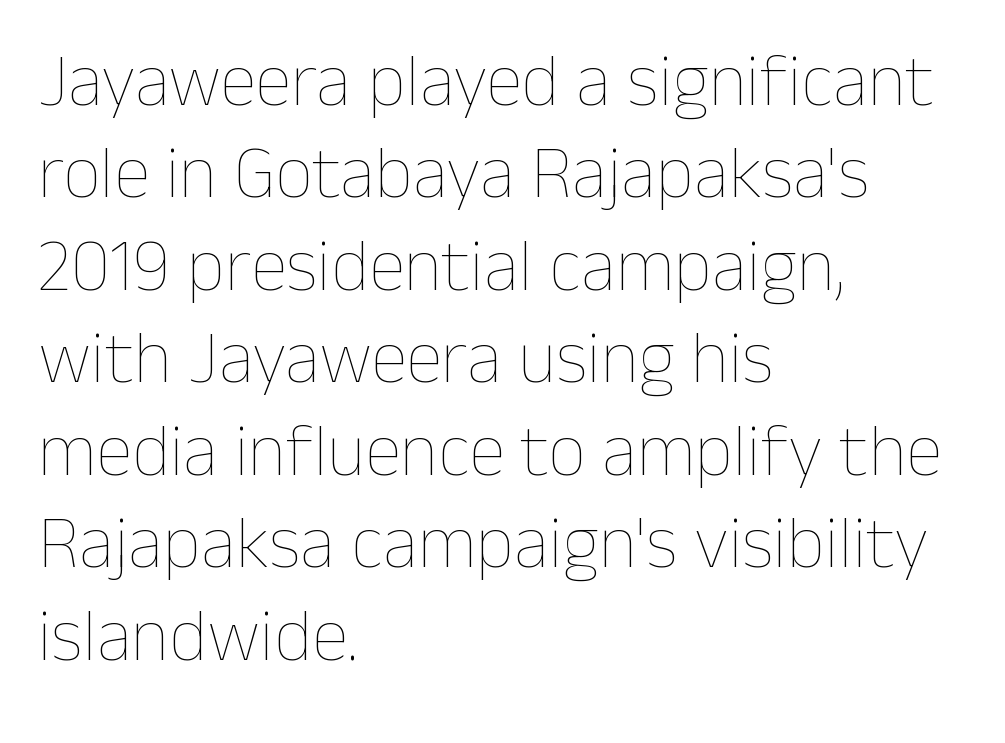
Q: Is the text bold? A: No.
Q: Is the text italic (slanted)? A: No, it is upright.
Q: Is the text underlined? A: No.
Q: How is the paragraph aligned? A: Left-aligned.
Q: Is the spacing between letters normal or unusually wide? A: Normal.
Q: Is the spacing between lines tight, normal or loose? A: Normal.
Q: Width (condensed, normal, or wide)? A: Normal.
Q: Stroke contrast? A: Low.
Q: x-height? A: Medium.
Q: Monospaced? A: No.
